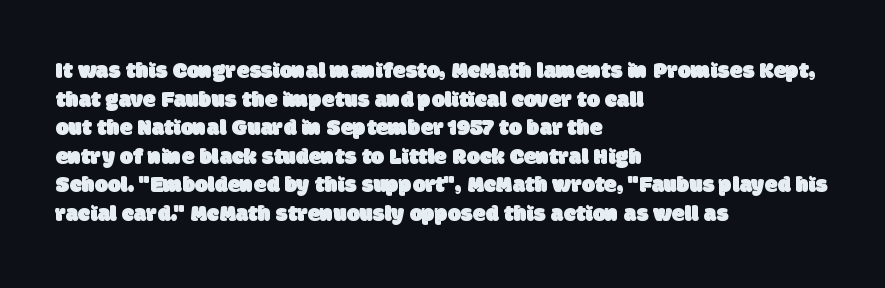
Compared with a centered layout, this one pins lines to the left instead. The glyphs are unaccompanied by any horizontal stroke below them. Letter spacing: default.
